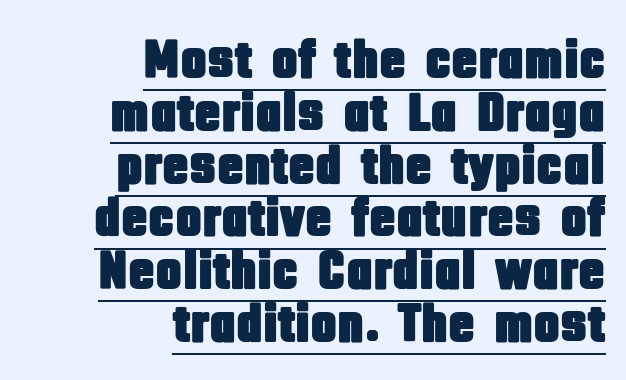
The letters sit at their default tracking, neither squeezed nor spread. The rendering uses the underline text-decoration. You could not count columns in this text — the font is proportionally spaced. Note: no serifs on the glyphs. The letters stand straight up with perfectly vertical stems. Horizontal bands of white between lines are thin slivers.
